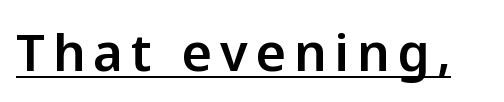
{"serif": "no", "italic": "no", "width": "normal", "stroke_contrast": "low", "x_height": "medium", "monospaced": "no", "underline": "yes", "glyph_px": 51}
